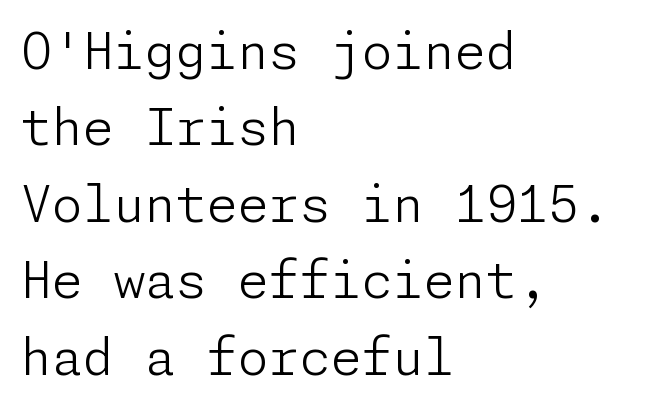
Q: Is the text bold? A: No.
Q: Is the text italic (slanted)? A: No, it is upright.
Q: Is the typeface a serif or a sans-serif typeface? A: Sans-serif.
Q: Is the text underlined? A: No.
Q: How is the paragraph aligned? A: Left-aligned.
Q: Is the spacing between letters normal or unusually wide? A: Normal.
Q: Is the spacing between lines tight, normal or loose? A: Normal.
Q: Width (condensed, normal, or wide)? A: Normal.
Q: Stroke contrast? A: Low.
Q: x-height? A: Medium.
